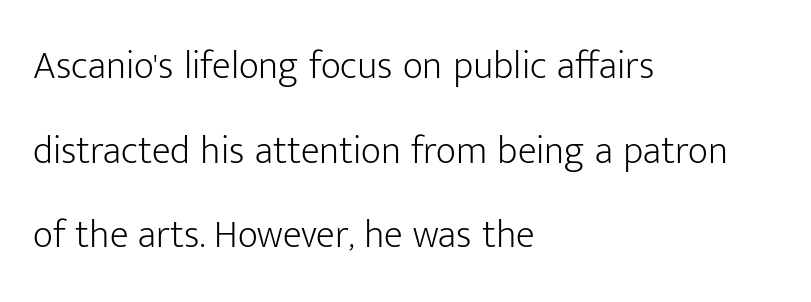
Q: Is the text bold? A: No.
Q: Is the text italic (slanted)? A: No, it is upright.
Q: Is the typeface a serif or a sans-serif typeface? A: Sans-serif.
Q: Is the text underlined? A: No.
Q: How is the paragraph aligned? A: Left-aligned.
Q: Is the spacing between letters normal or unusually wide? A: Normal.
Q: Is the spacing between lines tight, normal or loose? A: Loose.
Q: Width (condensed, normal, or wide)? A: Normal.
Q: Stroke contrast? A: Low.
Q: x-height? A: Medium.
Q: Monospaced? A: No.
